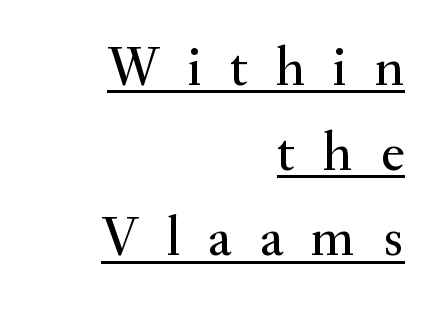
The image shows 56 px serif type, upright; set right-aligned, normal line spacing (1.52x), unusually wide letter spacing (+0.49 em), underlined; medium stroke contrast and a small x-height.
